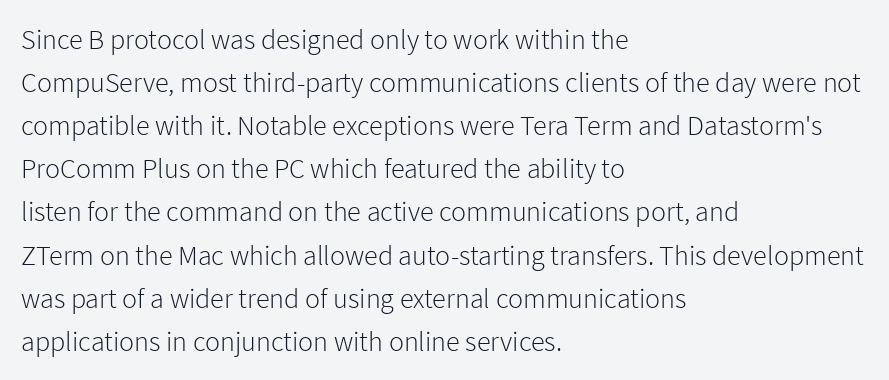
Designer's note — italics off, roman on. Is the letter spacing exaggerated? No — it looks like the ordinary default. The paragraph shown leans on its left margin. Underlining? Definitely not there. Proportional: the letters do not fall into vertical columns. In terms of letterform style, serifs are entirely absent.
